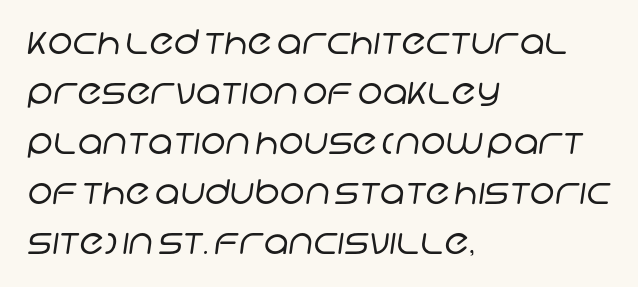
{"serif": "no", "bold": "no", "weight": "regular", "width": "normal", "stroke_contrast": "low", "x_height": "large", "monospaced": "no", "underline": "no", "align": "left", "line_spacing": "normal", "line_spacing_ratio": 1.47, "letter_spacing": "normal", "letter_spacing_em": 0.0, "glyph_px": 34}
